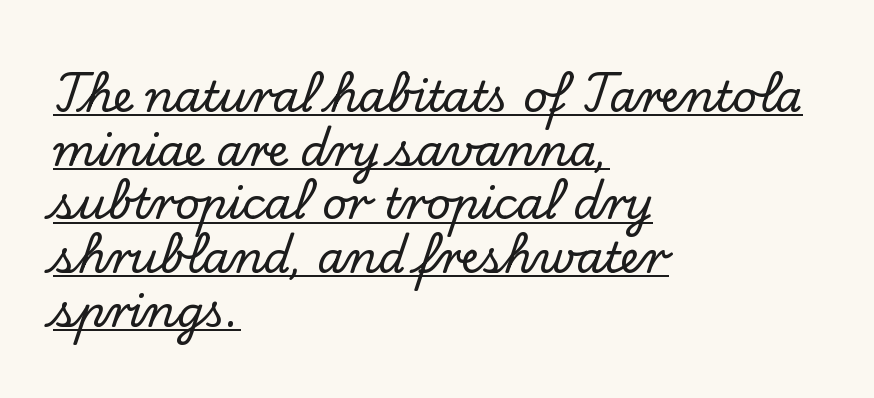
Looks like regular typesetting: each glyph gets only the width it needs. Check where the strokes stop: tiny serifs finish them off. The paragraph shown leans on its left margin. A baseline rule has been typeset under these characters.
